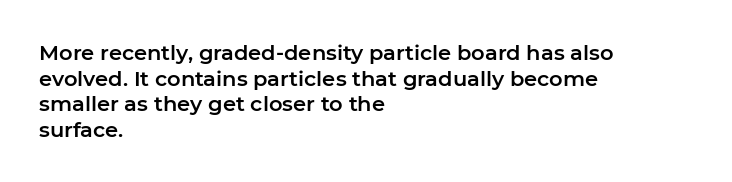
Line beginnings align vertically; line endings do not. Posture: vertical. A typesetter would call this zero additional tracking. The baseline area is clear.
